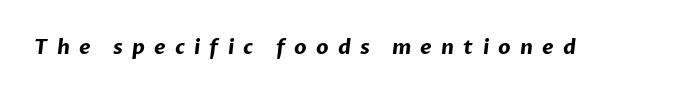
The image shows 20 px bold type; set unusually wide letter spacing (+0.46 em), not underlined.
